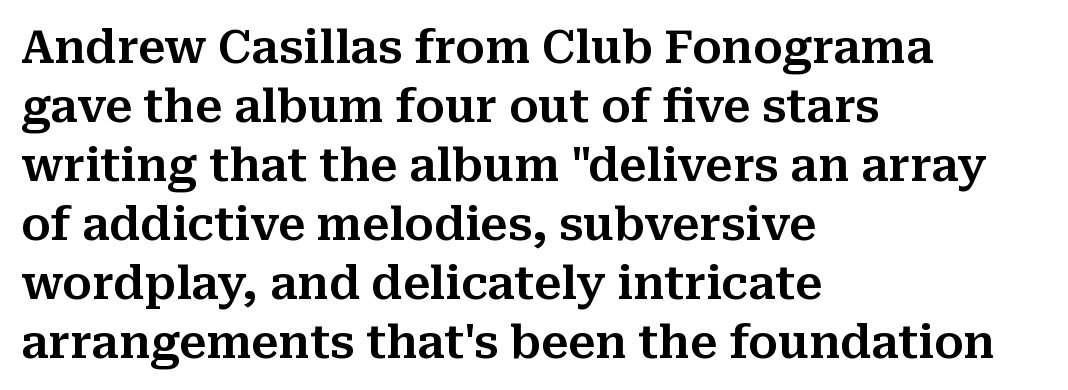
Alignment: flush left. You could call the tracking neutral — neither tight nor loose. Each letter's strokes conclude with small projecting serifs. Baseline-to-baseline distance is the conventional proportion of letter height.
